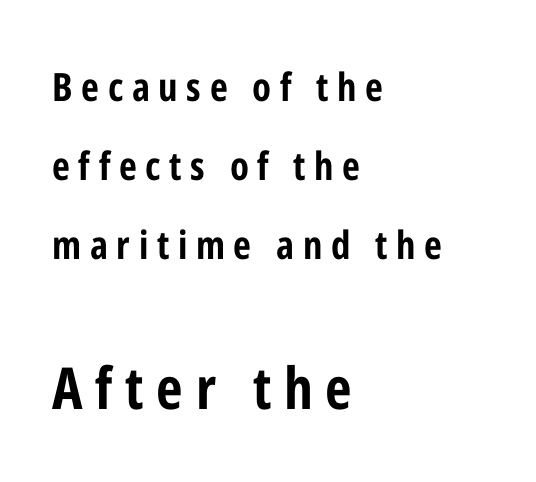
Q: Is the text bold? A: Yes.
Q: Is the text italic (slanted)? A: No, it is upright.
Q: Is the typeface a serif or a sans-serif typeface? A: Sans-serif.
Q: Is the text underlined? A: No.
Q: How is the paragraph aligned? A: Left-aligned.
Q: Is the spacing between letters normal or unusually wide? A: Unusually wide.
Q: Is the spacing between lines tight, normal or loose? A: Loose.
Q: Which block of text is set in a larger size, the first (top) or the second (bottom)? A: The second (bottom) one.
Q: Width (condensed, normal, or wide)? A: Condensed.
Q: Stroke contrast? A: Low.
Q: x-height? A: Medium.
Q: Monospaced? A: No.
